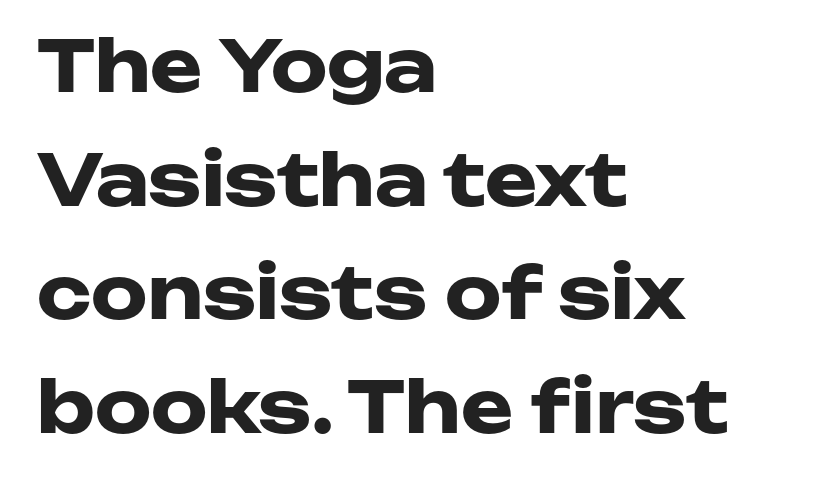
These lines keep a tight, regular rhythm from letter to letter. Compared with typical paragraphs, the rows here are spaced about the same. Looks like regular typesetting: each glyph gets only the width it needs. Notice how the passage keeps a crisp vertical edge on the left only. The font's upright variant was chosen for this text. These lines carry a lot of weight — the face is fully bold.
